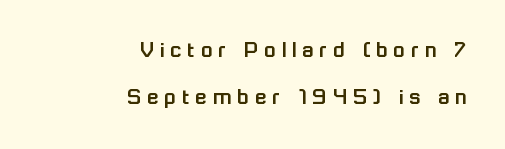
Q: Is the text italic (slanted)? A: No, it is upright.
Q: Is the text underlined? A: No.
Q: How is the paragraph aligned? A: Right-aligned.
Q: Is the spacing between letters normal or unusually wide? A: Unusually wide.
Q: Is the spacing between lines tight, normal or loose? A: Loose.
